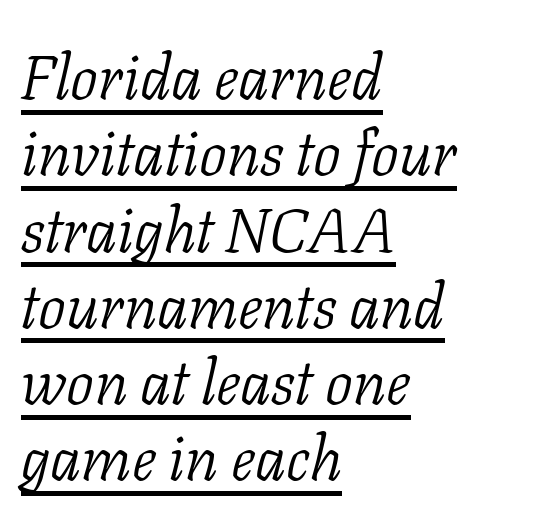
The image shows 62 px light serif type, italic (leaning right); set left-aligned, line spacing 1.23x, normal letter spacing, underlined; low stroke contrast and a medium x-height.
